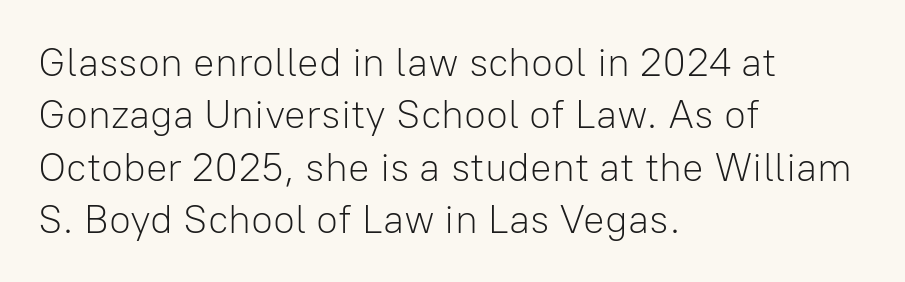
Is the block centered? No — it sits flush against the left margin. Varying glyph widths throughout — classic text-font behaviour. Counters stay open thanks to moderate or lighter strokes. Regular leading. No extra tracking has been applied to these lines.
